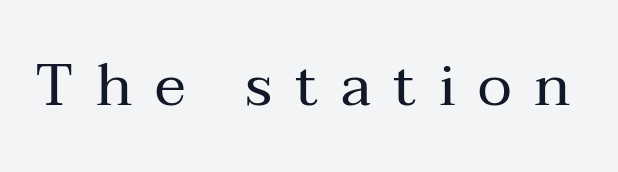
Loose tracking; the words dissolve into strings of separated letters. The letterforms sit at book weight or below. Proportional: the letters do not fall into vertical columns. A roman cut, with each character standing at attention.
